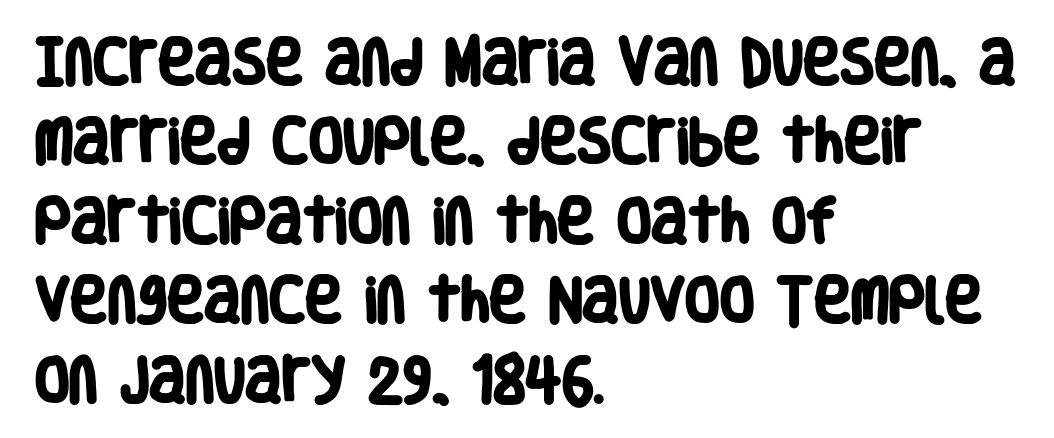
The image shows 50 px heavy, condensed sans-serif type; set left-aligned, normal line spacing (1.59x), normal letter spacing, not underlined; low stroke contrast and a large x-height.
